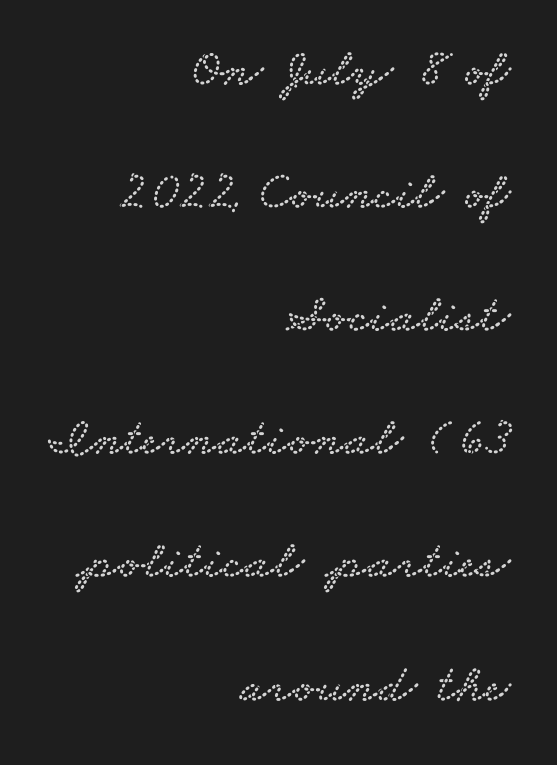
{"width": "wide", "stroke_contrast": "low", "x_height": "small", "monospaced": "no", "underline": "no", "align": "right", "line_spacing": "loose", "line_spacing_ratio": 2.28, "letter_spacing": "normal", "letter_spacing_em": 0.0, "glyph_px": 54}
